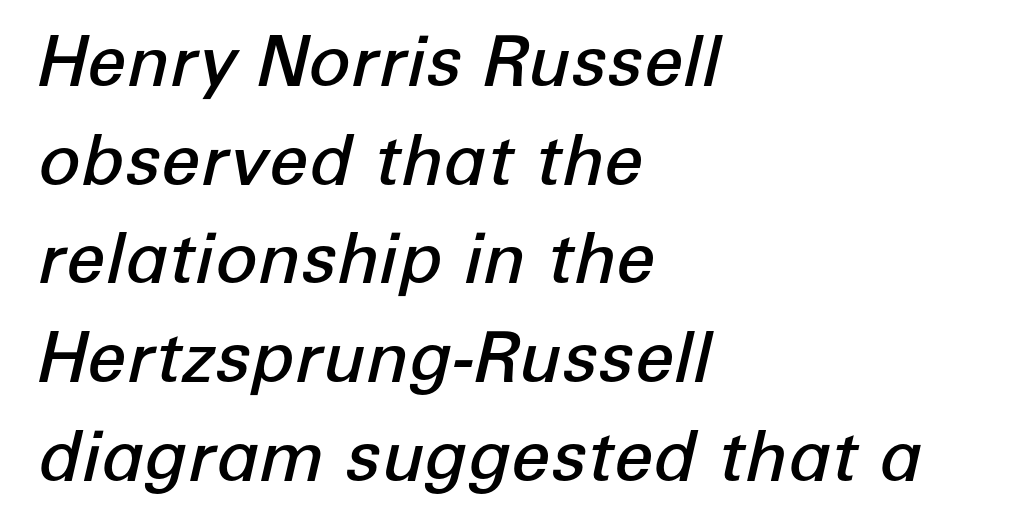
The image shows 70 px semibold type, italic (leaning right); set left-aligned, normal line spacing (1.41x), normal letter spacing, not underlined; low stroke contrast and a medium x-height.
